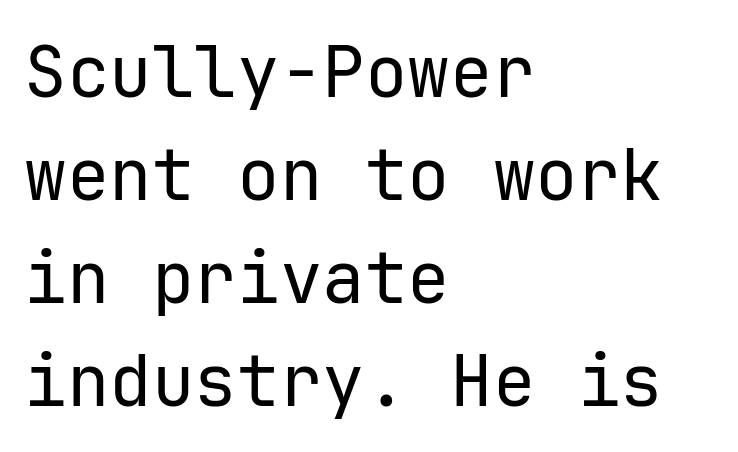
{"serif": "no", "italic": "no", "bold": "no", "weight": "regular", "width": "normal", "stroke_contrast": "low", "x_height": "medium", "monospaced": "yes", "underline": "no", "align": "left", "line_spacing": "normal", "line_spacing_ratio": 1.45, "letter_spacing": "normal", "letter_spacing_em": 0.0, "glyph_px": 71}
